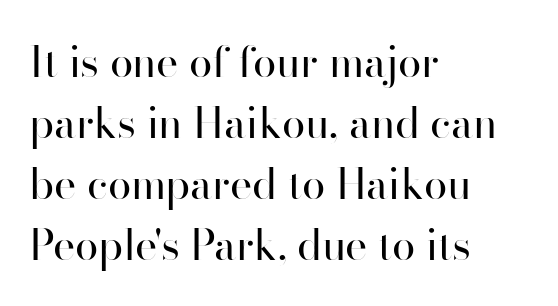
A typesetter would label this face a sans. The letters sit at their default tracking, neither squeezed nor spread. A roman cut, with each character standing at attention. A typesetter would call this proportional, since set widths differ per character. Decoration check: the copy has no underline. The block of text has a typical density, with ordinary space between rows.
